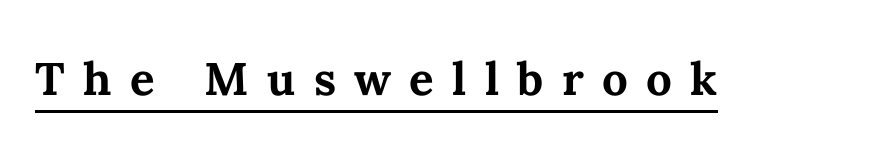
{"italic": "no", "bold": "yes", "weight": "semibold", "width": "normal", "stroke_contrast": "medium", "x_height": "medium", "monospaced": "no", "underline": "yes", "letter_spacing": "wide", "letter_spacing_em": 0.3, "glyph_px": 61}
